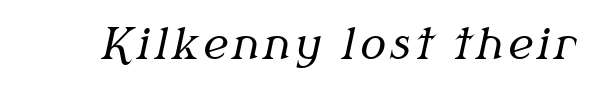
Q: Is the text bold? A: No.
Q: Is the text italic (slanted)? A: Yes, it leans right by about 12 degrees.
Q: Is the typeface a serif or a sans-serif typeface? A: Serif.
Q: Is the text underlined? A: No.
Q: Width (condensed, normal, or wide)? A: Normal.
Q: Stroke contrast? A: Medium.
Q: x-height? A: Medium.
Q: Monospaced? A: No.
